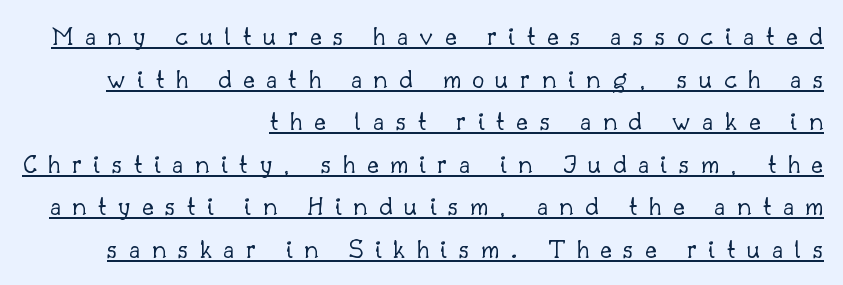
Quick note: underline on. Vertical strokes here are truly vertical. The passage shown is typed in a proportional face where columns would drift. The letterforms stand isolated, each surrounded by extra space.
